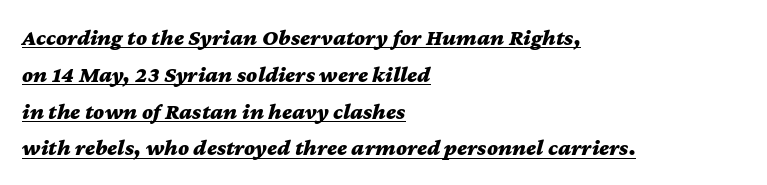
{"italic": "yes", "lean": "right", "slant_degrees": 12, "bold": "yes", "underline": "yes", "align": "left", "line_spacing": "normal", "line_spacing_ratio": 1.6, "letter_spacing": "normal", "letter_spacing_em": 0.0, "glyph_px": 23}
